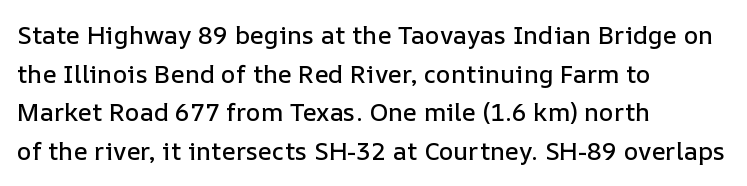
Q: Is the text italic (slanted)? A: No, it is upright.
Q: Is the text underlined? A: No.
Q: How is the paragraph aligned? A: Left-aligned.
Q: Is the spacing between letters normal or unusually wide? A: Normal.
Q: Is the spacing between lines tight, normal or loose? A: Normal.
